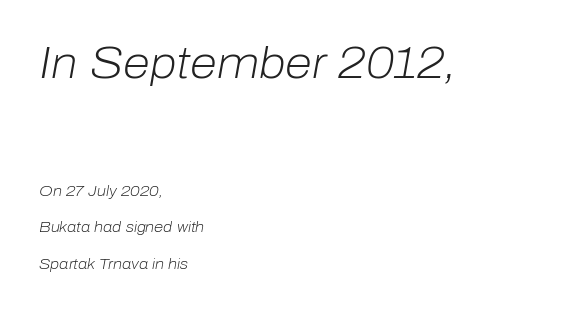
This rendering leaves character spacing at its baseline value. When letters slant like this, we call the style italic. Between these two stacked blocks, the higher one wins on size. Heft: none added — not bold. Leading: increased.
